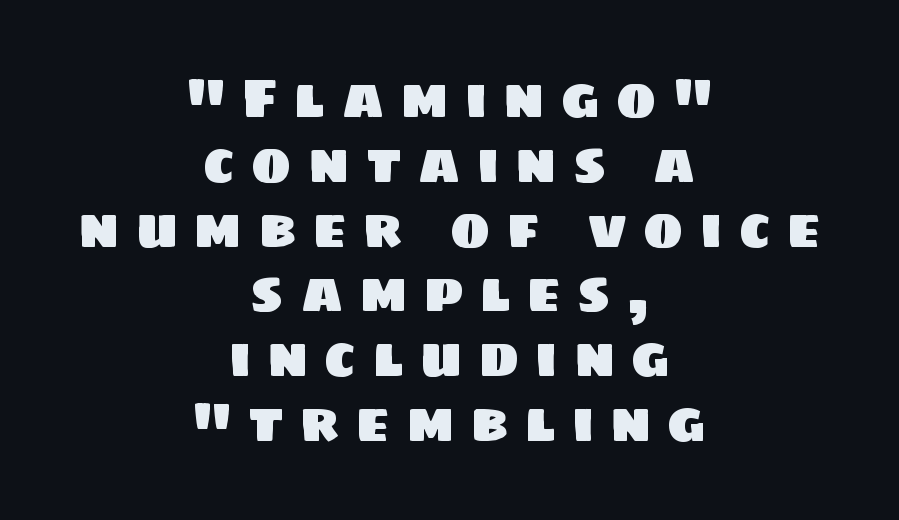
{"serif": "no", "width": "normal", "stroke_contrast": "low", "x_height": "large", "monospaced": "no", "underline": "no", "align": "center", "line_spacing_ratio": 1.2, "letter_spacing": "wide", "letter_spacing_em": 0.3, "glyph_px": 54}
